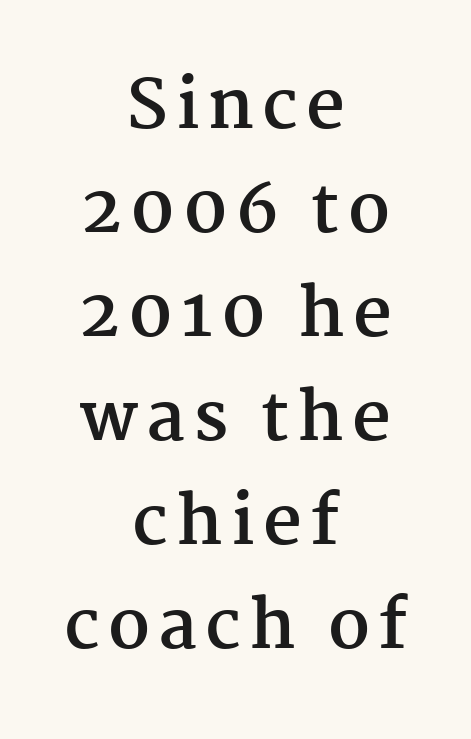
The image shows 68 px semibold serif type, upright; set centered, normal line spacing (1.53x), not underlined; medium stroke contrast and a medium x-height.
